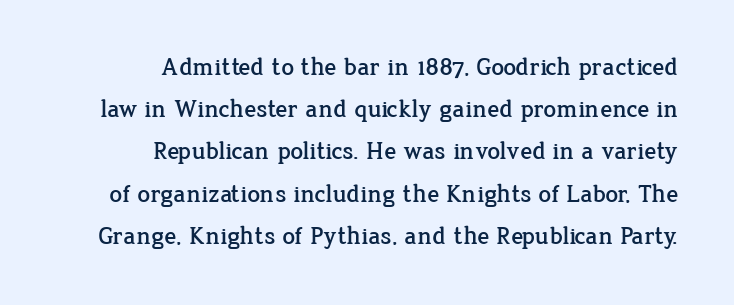
The image shows 25 px text type, upright; set right-aligned, normal line spacing (1.69x), normal letter spacing, not underlined.
